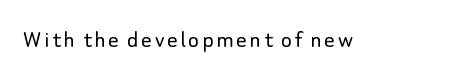
{"italic": "no", "bold": "no", "underline": "no", "glyph_px": 26}
